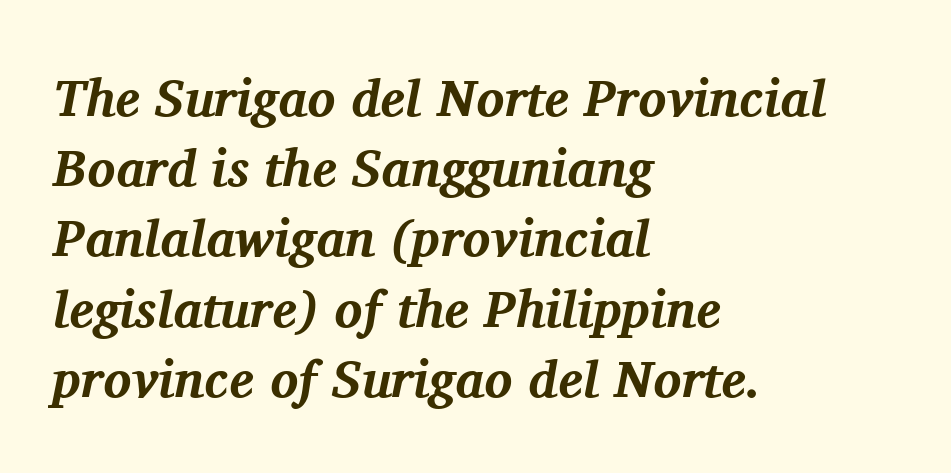
{"serif": "yes", "italic": "yes", "lean": "right", "slant_degrees": 11, "bold": "yes", "weight": "bold", "width": "normal", "stroke_contrast": "medium", "x_height": "medium", "monospaced": "no", "underline": "no", "align": "left", "line_spacing": "normal", "line_spacing_ratio": 1.35, "letter_spacing": "normal", "letter_spacing_em": 0.0, "glyph_px": 52}
